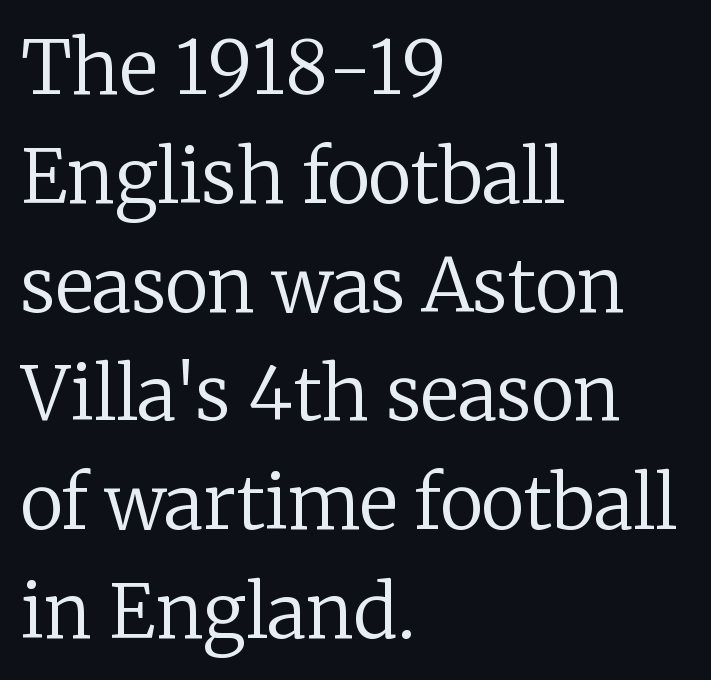
{"serif": "yes", "italic": "no", "bold": "no", "weight": "regular", "width": "normal", "stroke_contrast": "low", "x_height": "medium", "monospaced": "no", "underline": "no", "align": "left", "line_spacing": "normal", "line_spacing_ratio": 1.47, "letter_spacing": "normal", "letter_spacing_em": 0.0, "glyph_px": 74}
